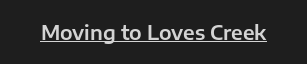
Q: Is the text italic (slanted)? A: No, it is upright.
Q: Is the text underlined? A: Yes.
Q: Is the spacing between letters normal or unusually wide? A: Normal.
